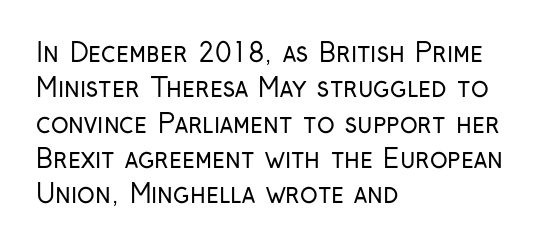
Q: Is the text bold? A: No.
Q: Is the text italic (slanted)? A: No, it is upright.
Q: Is the text underlined? A: No.
Q: How is the paragraph aligned? A: Left-aligned.
Q: Is the spacing between letters normal or unusually wide? A: Normal.
Q: Is the spacing between lines tight, normal or loose? A: Normal.
